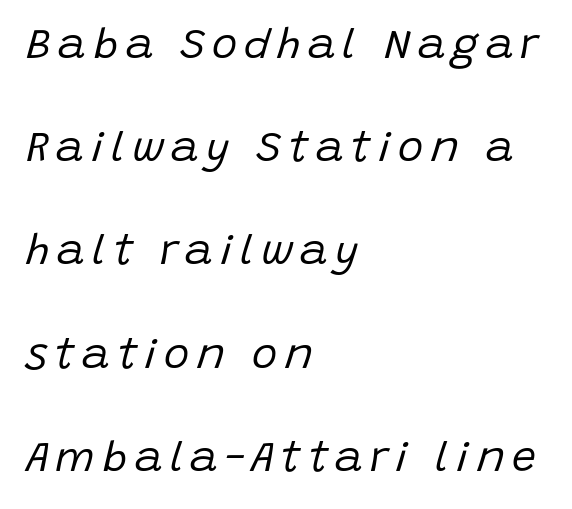
The image shows 43 px regular-weight type, italic (leaning right); set left-aligned, loose line spacing (2.4x), not underlined; low stroke contrast and a large x-height.
